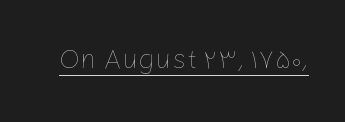
{"italic": "no", "bold": "no", "weight": "thin", "width": "normal", "stroke_contrast": "low", "x_height": "medium", "monospaced": "no", "underline": "yes", "letter_spacing": "normal", "letter_spacing_em": 0.0, "glyph_px": 28}
